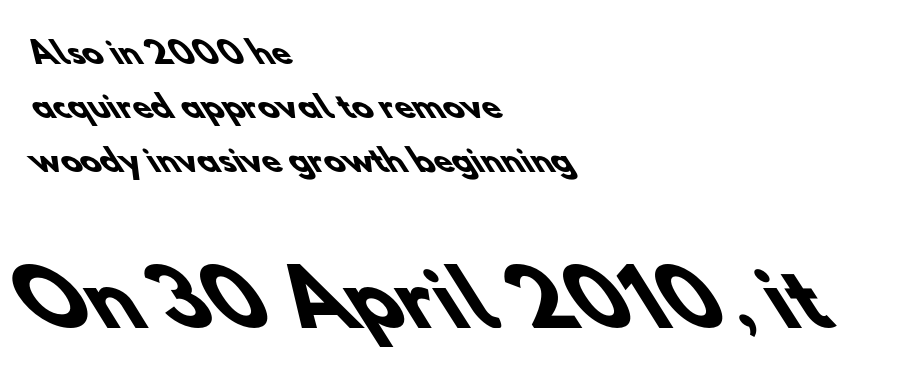
Q: Is the text bold? A: Yes.
Q: Is the typeface a serif or a sans-serif typeface? A: Sans-serif.
Q: Is the text underlined? A: No.
Q: How is the paragraph aligned? A: Left-aligned.
Q: Is the spacing between letters normal or unusually wide? A: Normal.
Q: Which block of text is set in a larger size, the first (top) or the second (bottom)? A: The second (bottom) one.
Q: Width (condensed, normal, or wide)? A: Normal.
Q: Stroke contrast? A: Low.
Q: x-height? A: Small.
Q: Monospaced? A: No.
